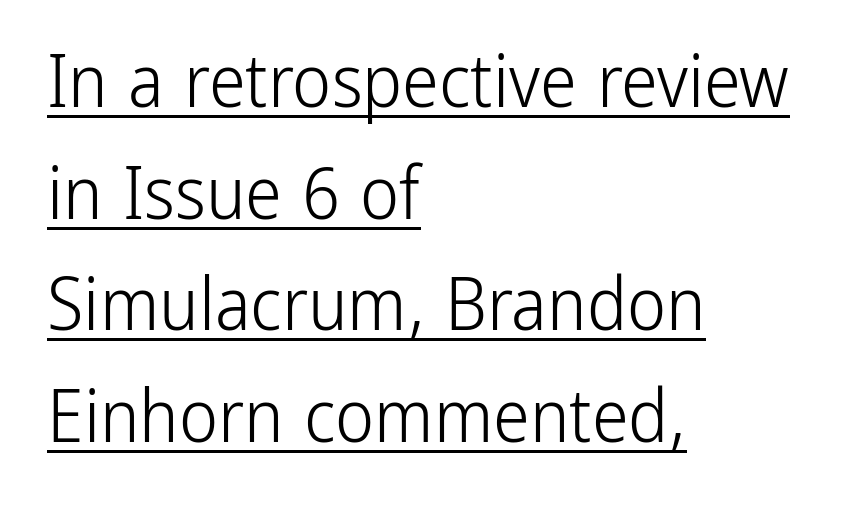
The image shows 74 px light, condensed sans-serif type, upright; set left-aligned, normal line spacing (1.51x), normal letter spacing, underlined; low stroke contrast and a medium x-height.
